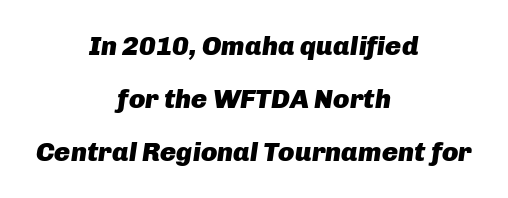
The image shows 27 px bold type, italic (leaning right); set centered, loose line spacing (1.97x), normal letter spacing, not underlined.
